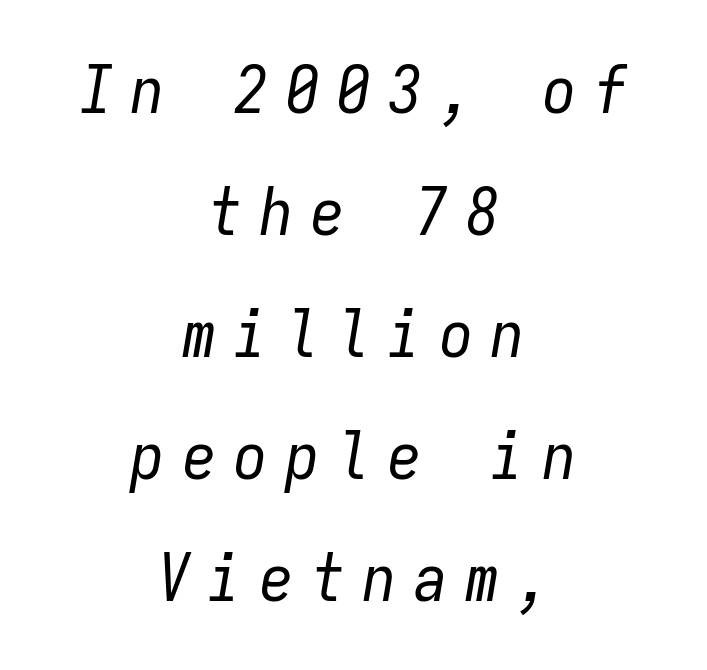
The whole block is typeset with a tilt. Leftover space on each line is divided equally before and after the words. Compared with a typical body face, this is equally light or lighter still. Is this a fixed-width face? Yes — each glyph sits in an identical cell.
